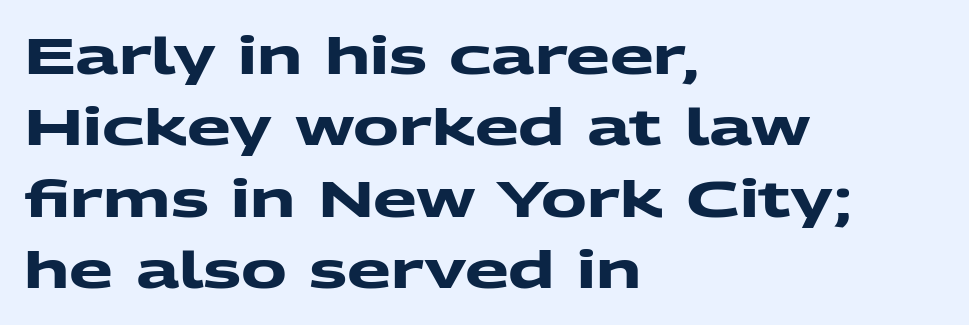
Q: Is the text bold? A: Yes.
Q: Is the typeface a serif or a sans-serif typeface? A: Sans-serif.
Q: Is the text underlined? A: No.
Q: How is the paragraph aligned? A: Left-aligned.
Q: Is the spacing between letters normal or unusually wide? A: Normal.
Q: Is the spacing between lines tight, normal or loose? A: Normal.
Q: Width (condensed, normal, or wide)? A: Wide.
Q: Stroke contrast? A: Medium.
Q: x-height? A: Medium.
Q: Monospaced? A: No.
